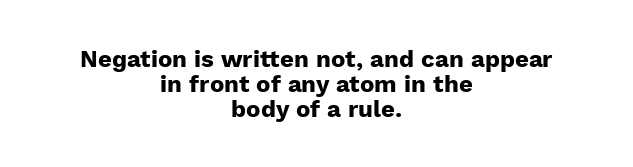
Honestly, the rows look squashed on top of each other. Descenders are the only things crossing below the line. Short and long lines alike share a common midpoint. No italicization has been applied; the sample stays upright.
